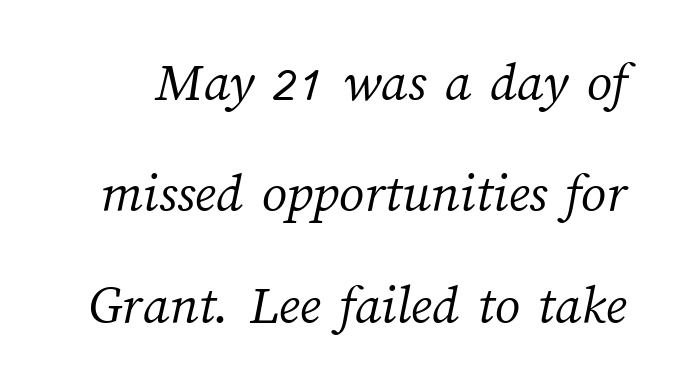
The image shows 56 px light type; set loose line spacing (1.99x), normal letter spacing, not underlined; medium stroke contrast and a medium x-height.
